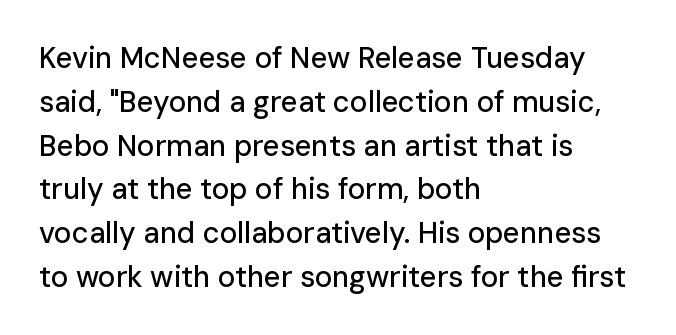
The image shows 29 px sans-serif type, upright; set left-aligned, normal line spacing (1.51x), normal letter spacing, not underlined; low stroke contrast and a medium x-height.
